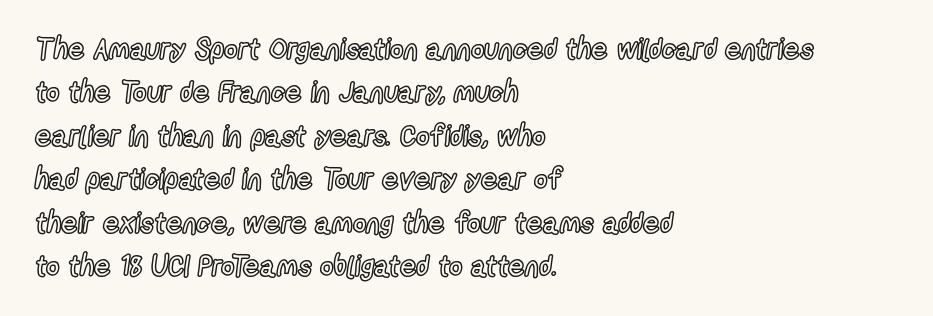
A student would call this left alignment; a typographer would say flush left, rag right. Tracking value appears to be zero — textbook default spacing. The passage shown is not underscored anywhere. Summary of vertical rhythm: regular, with standard interline spacing. You could not count columns in this text — the font is proportionally spaced.
